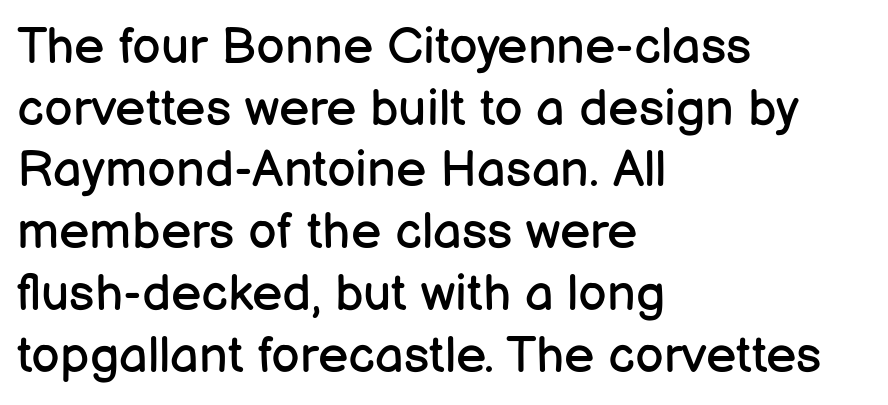
Q: Is the text bold? A: No.
Q: Is the text italic (slanted)? A: No, it is upright.
Q: Is the typeface a serif or a sans-serif typeface? A: Sans-serif.
Q: Is the text underlined? A: No.
Q: How is the paragraph aligned? A: Left-aligned.
Q: Is the spacing between letters normal or unusually wide? A: Normal.
Q: Width (condensed, normal, or wide)? A: Normal.
Q: Stroke contrast? A: Low.
Q: x-height? A: Medium.
Q: Monospaced? A: No.
